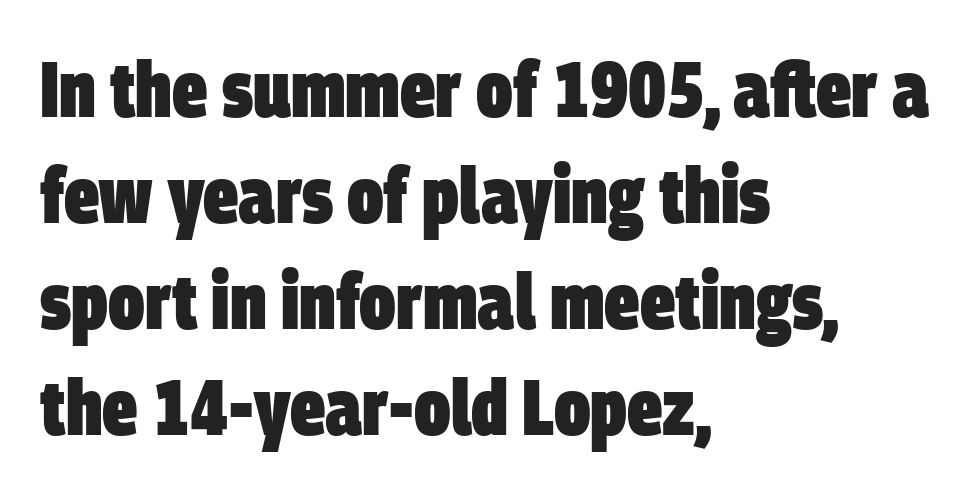
The image shows 79 px heavy, condensed sans-serif type; set left-aligned, normal line spacing (1.34x), normal letter spacing, not underlined; low stroke contrast and a large x-height.
